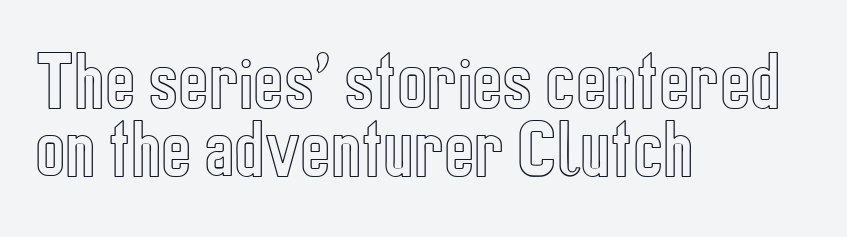
{"italic": "no", "width": "condensed", "x_height": "medium", "monospaced": "no", "underline": "no", "align": "left", "line_spacing": "tight", "line_spacing_ratio": 1.07, "letter_spacing": "normal", "letter_spacing_em": 0.0, "glyph_px": 64}
